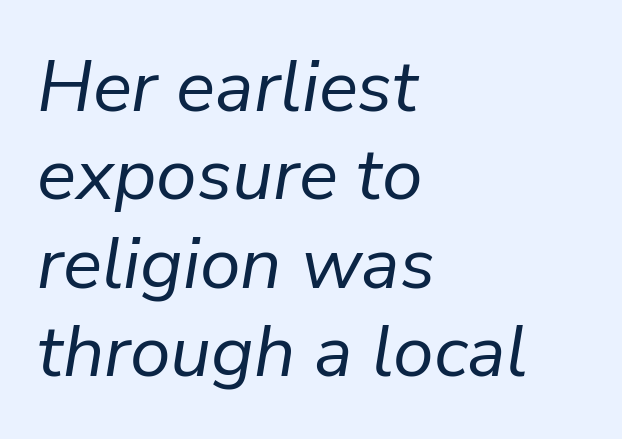
The image shows 73 px regular-weight type, italic (leaning right); set left-aligned, line spacing 1.21x, normal letter spacing, not underlined; low stroke contrast and a medium x-height.
